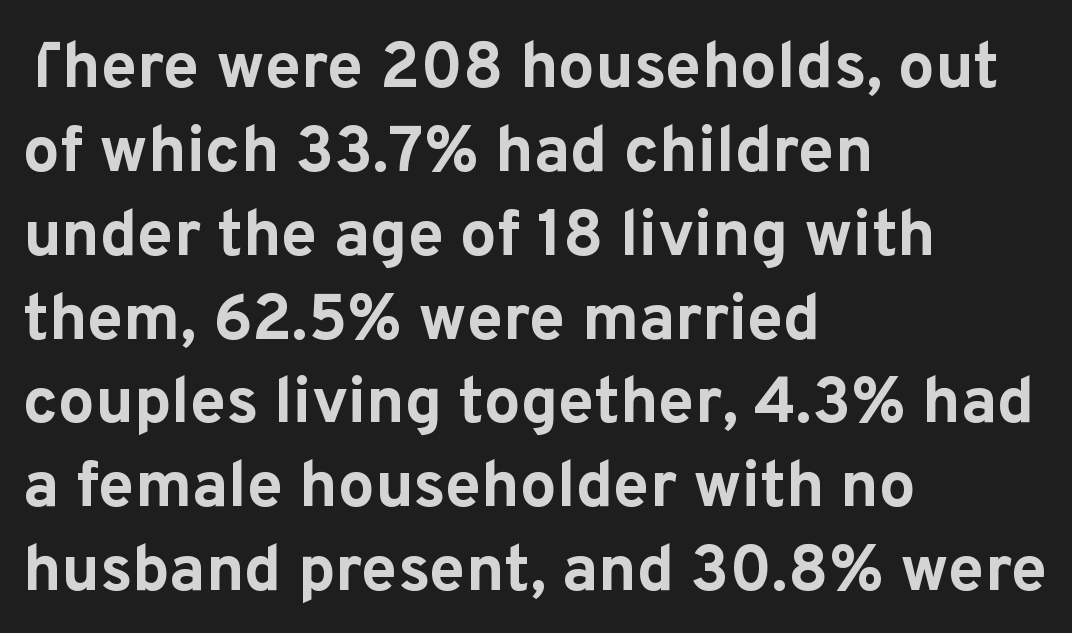
{"serif": "no", "italic": "no", "bold": "yes", "weight": "bold", "width": "normal", "stroke_contrast": "low", "x_height": "medium", "monospaced": "no", "underline": "no", "align": "left", "line_spacing": "normal", "line_spacing_ratio": 1.29, "letter_spacing": "normal", "letter_spacing_em": 0.0, "glyph_px": 65}
